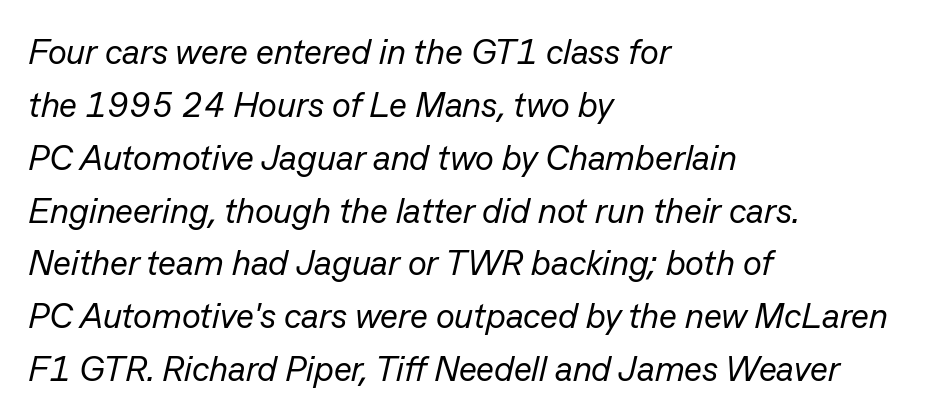
The typography opts for an oblique posture over an upright one. Type without underlining. Alignment: flush left. This block has exactly the height ordinary leading produces. The font is comparable to plain body text, perhaps lighter.
